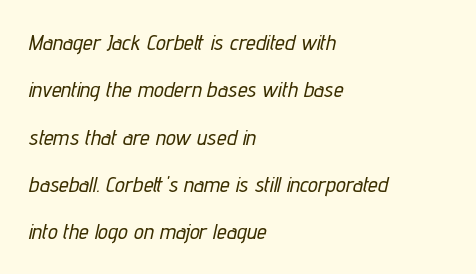
One glance says open: line gaps are wider than usual. The specimen omits any rule beneath the text block's lines. The glyphs look as if they've been sheared to an angle. The passage is arranged the way most books set body copy — flush left.
